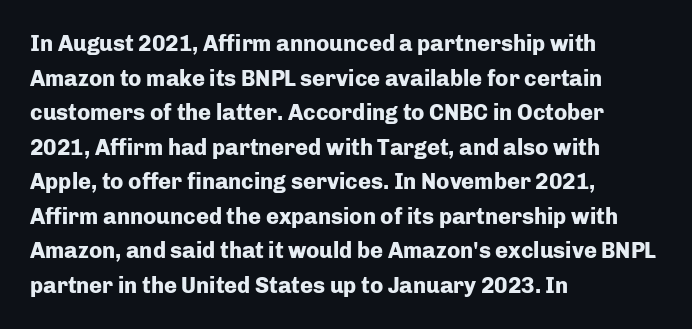
Q: Is the text bold? A: Yes.
Q: Is the text italic (slanted)? A: No, it is upright.
Q: Is the text underlined? A: No.
Q: How is the paragraph aligned? A: Left-aligned.
Q: Is the spacing between letters normal or unusually wide? A: Normal.
Q: Is the spacing between lines tight, normal or loose? A: Normal.
